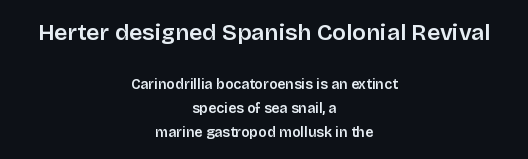
{"italic": "no", "bold": "semi", "underline": "no", "align": "center", "line_spacing": "normal", "line_spacing_ratio": 1.69, "letter_spacing": "normal", "letter_spacing_em": 0.0, "larger_block": "first", "size_ratio": 1.64, "glyph_px": 23}
